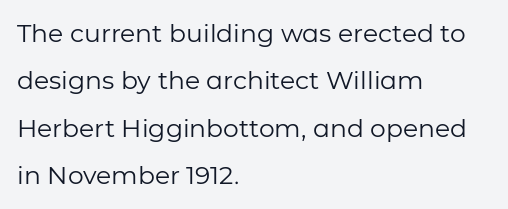
One glance says open: line gaps are wider than usual. Left-aligned paragraph, ragged on the right. Plain, unruled lines of type. A typesetter would mark this as roman, not italic. Weight class: somewhere from thin through regular.
